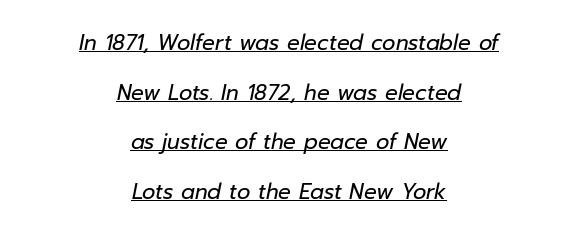
If you folded the block vertically in half, each line would mirror itself in length. A rule runs beneath these lines of type. The letters sit at their default tracking, neither squeezed nor spread. Vertical spacing — loose. The whole block is typeset with a tilt. Compared with a typical body face, this is equally light or lighter still.
